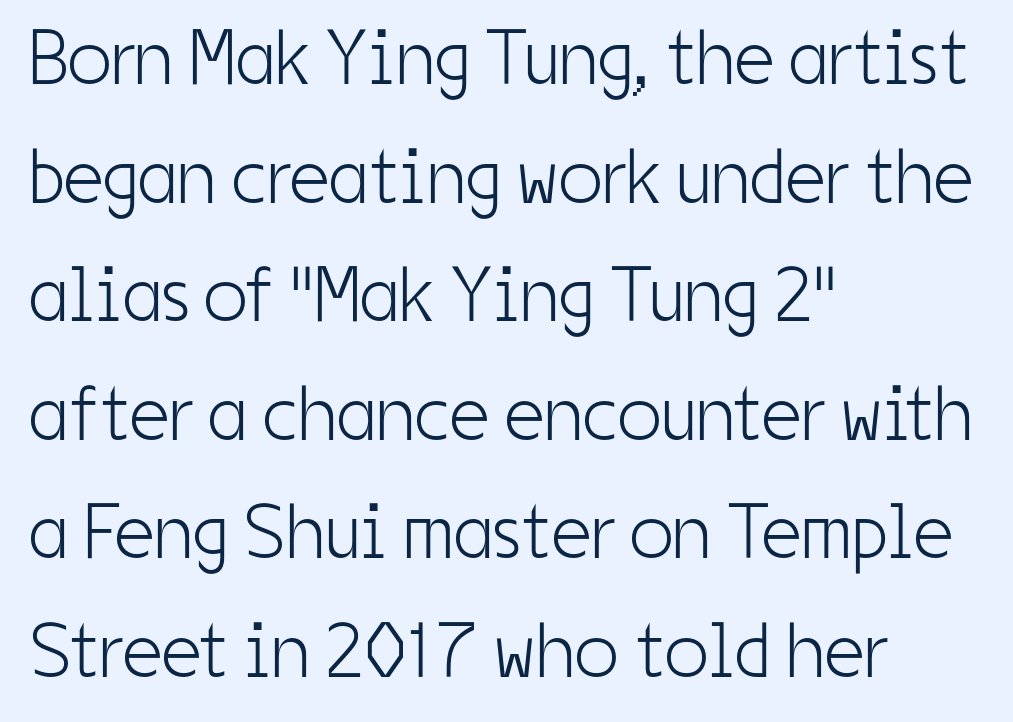
The rendering keeps characters at their native spacing. Quick note: not italic, upright. Alignment: flush left. The rendering uses natural spacing where letterforms have individual widths.
